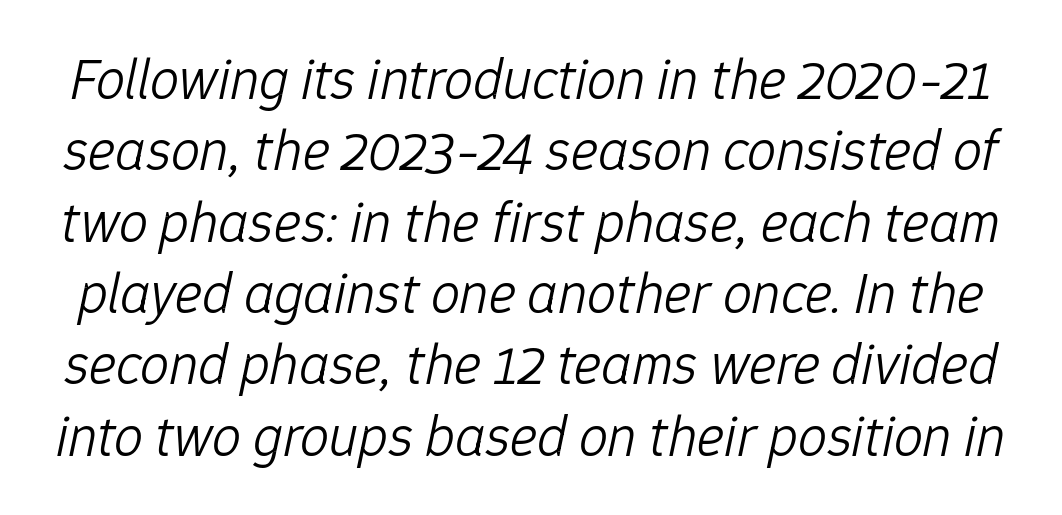
The whole block is typeset with a tilt. Look at the tracking — it's just the regular setting, nothing added. The font sits on the lighter half of the weight spectrum, regular included. Here the designer chose a conventional face with non-uniform glyph widths. Quick note: underline off.
